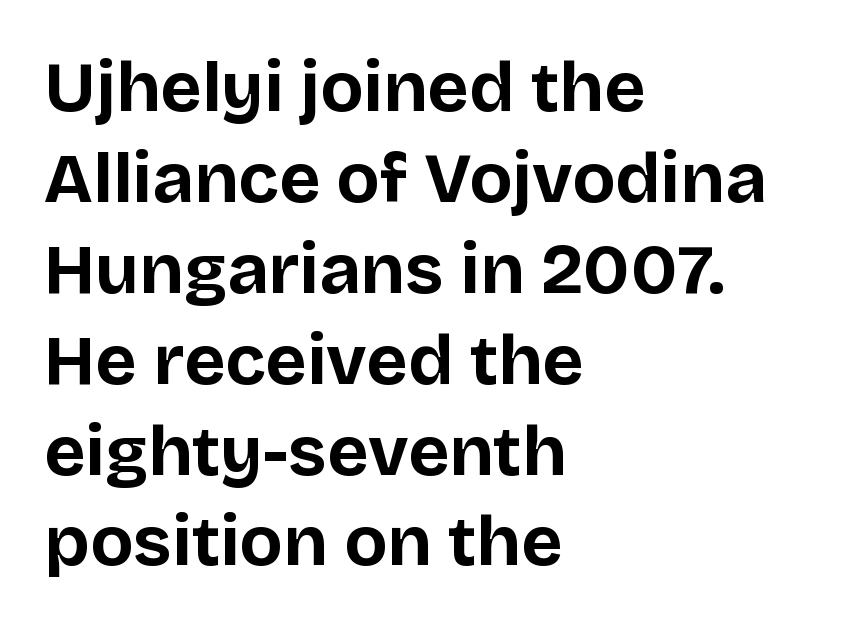
Q: Is the text bold? A: Yes.
Q: Is the text italic (slanted)? A: No, it is upright.
Q: Is the typeface a serif or a sans-serif typeface? A: Sans-serif.
Q: Is the text underlined? A: No.
Q: How is the paragraph aligned? A: Left-aligned.
Q: Is the spacing between letters normal or unusually wide? A: Normal.
Q: Is the spacing between lines tight, normal or loose? A: Normal.
Q: Width (condensed, normal, or wide)? A: Normal.
Q: Stroke contrast? A: Low.
Q: x-height? A: Large.
Q: Monospaced? A: No.
